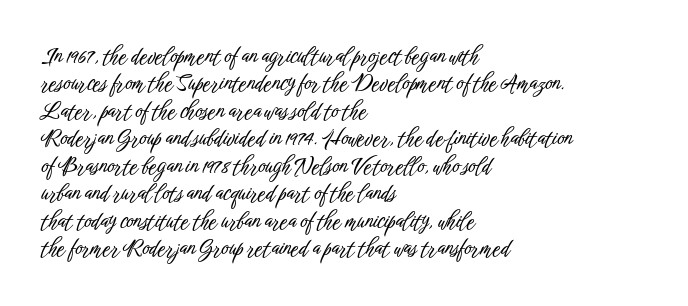
The image shows 22 px text type; set left-aligned, normal line spacing (1.25x), normal letter spacing, not underlined.
